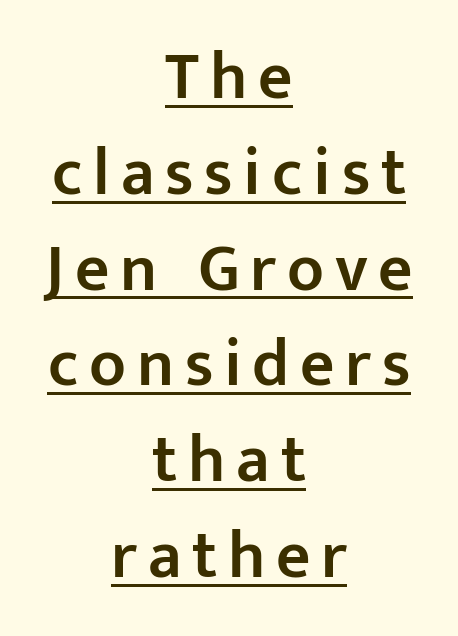
Q: Is the text bold? A: Semi-bold.
Q: Is the text italic (slanted)? A: No, it is upright.
Q: Is the typeface a serif or a sans-serif typeface? A: Sans-serif.
Q: Is the text underlined? A: Yes.
Q: How is the paragraph aligned? A: Centered.
Q: Is the spacing between lines tight, normal or loose? A: Normal.
Q: Width (condensed, normal, or wide)? A: Normal.
Q: Stroke contrast? A: Low.
Q: x-height? A: Medium.
Q: Monospaced? A: No.
